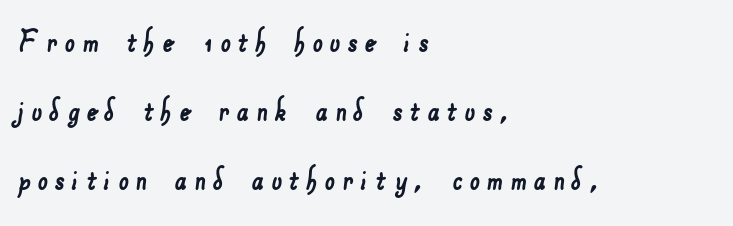
Words float on clear page, feet unadorned. The paragraph shown leans on its left margin. Look at the tracking — it's clearly loosened, letters drifting apart. Spacing verdict: proportional, widths tailored to each character.
